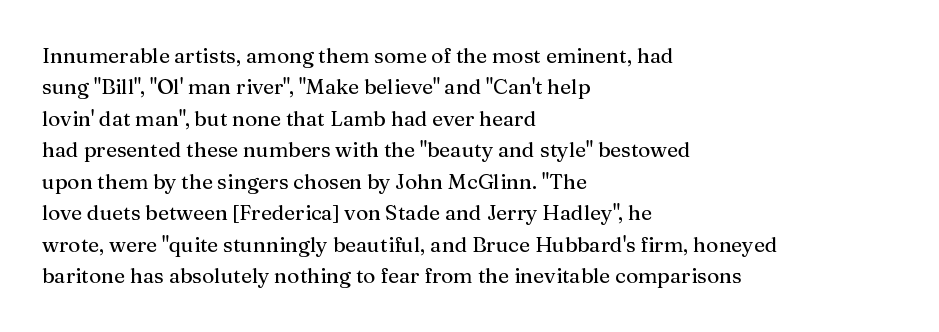
Q: Is the text italic (slanted)? A: No, it is upright.
Q: Is the text underlined? A: No.
Q: How is the paragraph aligned? A: Left-aligned.
Q: Is the spacing between letters normal or unusually wide? A: Normal.
Q: Is the spacing between lines tight, normal or loose? A: Normal.
